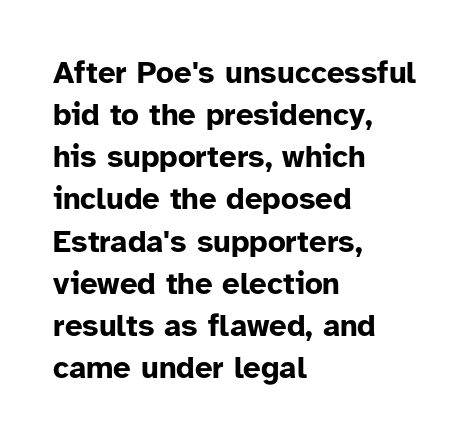
{"serif": "no", "italic": "no", "bold": "yes", "weight": "bold", "width": "normal", "stroke_contrast": "low", "x_height": "medium", "monospaced": "no", "underline": "no", "align": "left", "line_spacing": "normal", "line_spacing_ratio": 1.36, "letter_spacing": "normal", "letter_spacing_em": 0.0, "glyph_px": 31}
